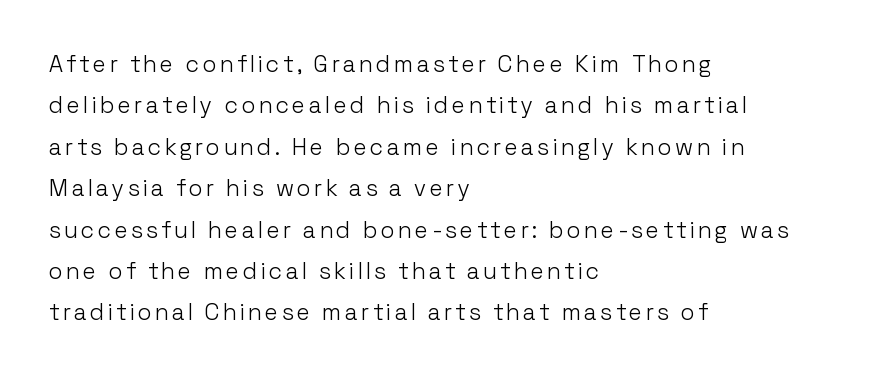
The image shows 23 px text type, upright; set left-aligned, line spacing 1.8x, not underlined.
